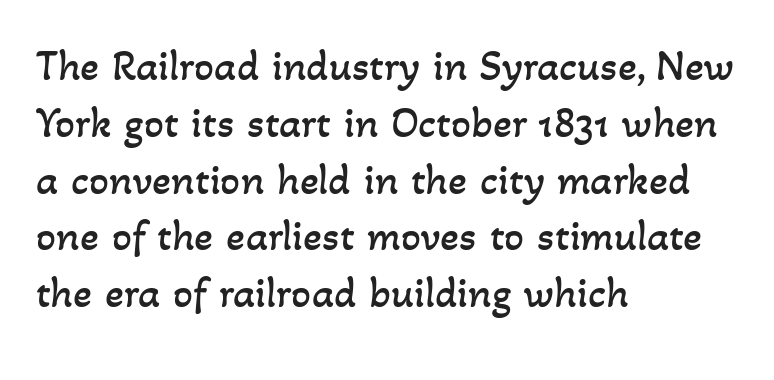
{"bold": "no", "weight": "regular", "width": "normal", "stroke_contrast": "low", "x_height": "small", "monospaced": "no", "underline": "no", "align": "left", "line_spacing": "normal", "line_spacing_ratio": 1.29, "letter_spacing": "normal", "letter_spacing_em": 0.0, "glyph_px": 44}
